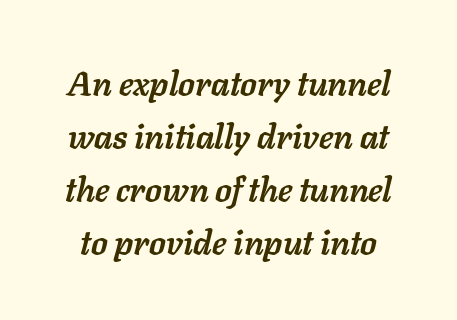
{"italic": "yes", "lean": "right", "slant_degrees": 11, "bold": "yes", "weight": "semibold", "width": "normal", "stroke_contrast": "low", "x_height": "medium", "monospaced": "no", "underline": "no", "line_spacing": "normal", "line_spacing_ratio": 1.56, "letter_spacing": "normal", "letter_spacing_em": 0.0, "glyph_px": 34}
